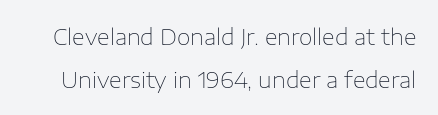
The image shows 22 px text type, upright; set loose line spacing (1.95x), normal letter spacing, not underlined.
